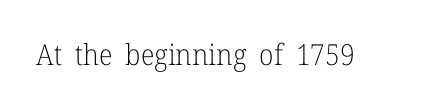
The image shows 29 px light serif type, upright; set normal letter spacing, not underlined; low stroke contrast and a medium x-height.
